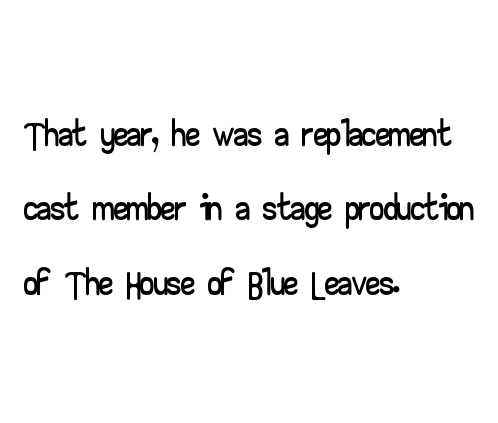
Q: Is the text italic (slanted)? A: No, it is upright.
Q: Is the typeface a serif or a sans-serif typeface? A: Sans-serif.
Q: Is the text underlined? A: No.
Q: How is the paragraph aligned? A: Left-aligned.
Q: Is the spacing between letters normal or unusually wide? A: Normal.
Q: Is the spacing between lines tight, normal or loose? A: Normal.
Q: Width (condensed, normal, or wide)? A: Wide.
Q: Stroke contrast? A: Low.
Q: x-height? A: Small.
Q: Monospaced? A: No.
